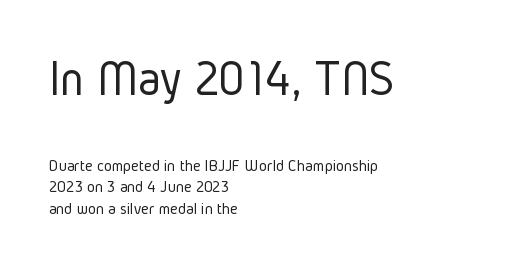
{"serif": "no", "italic": "no", "bold": "no", "weight": "light", "width": "condensed", "stroke_contrast": "low", "x_height": "medium", "monospaced": "no", "underline": "no", "align": "left", "line_spacing": "normal", "line_spacing_ratio": 1.27, "letter_spacing": "normal", "letter_spacing_em": 0.0, "larger_block": "first", "size_ratio": 3.0, "glyph_px": 51}
